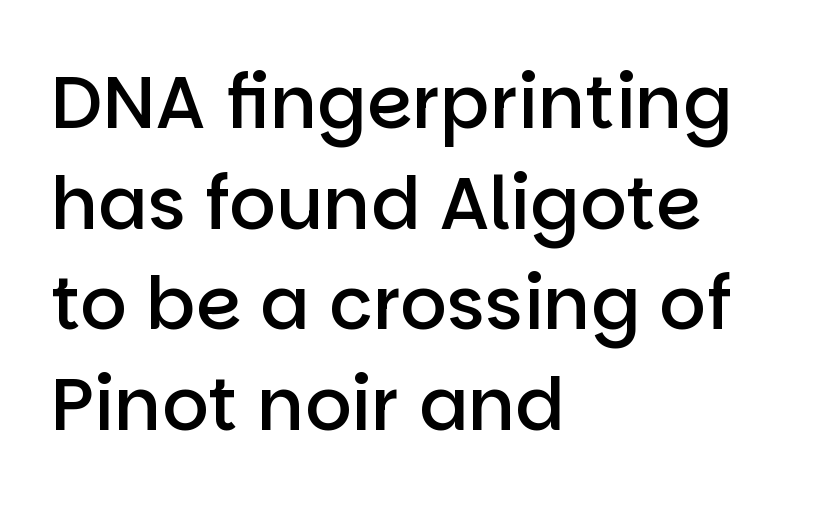
The image shows 73 px semibold sans-serif type, upright; set left-aligned, normal line spacing (1.38x), normal letter spacing, not underlined; low stroke contrast and a large x-height.
